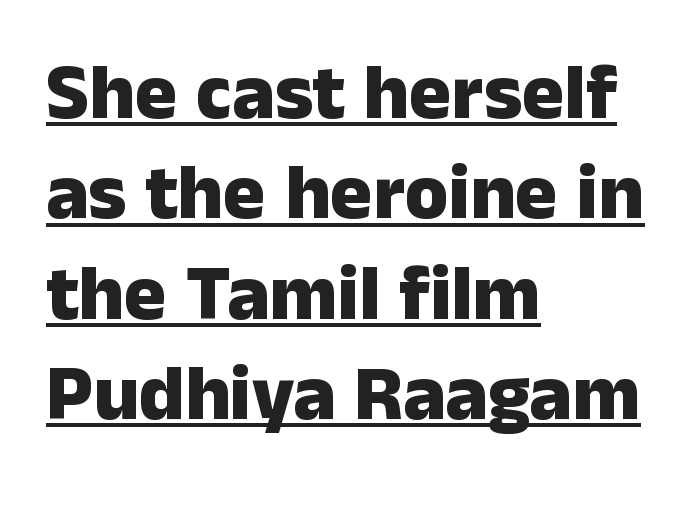
{"serif": "no", "italic": "no", "bold": "yes", "weight": "heavy", "width": "normal", "stroke_contrast": "low", "x_height": "medium", "monospaced": "no", "underline": "yes", "align": "left", "line_spacing": "normal", "line_spacing_ratio": 1.27, "letter_spacing": "normal", "letter_spacing_em": 0.0, "glyph_px": 79}
